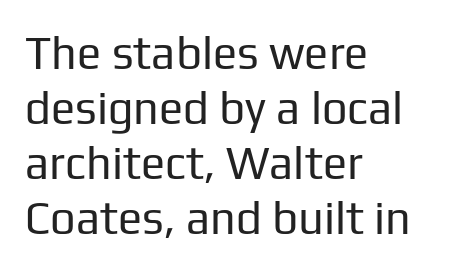
Style check: upright. These lines are rendered in a variable-pitch font. Does extra space separate the letters? No, they use regular spacing. All the whitespace from short lines collects on the right.
